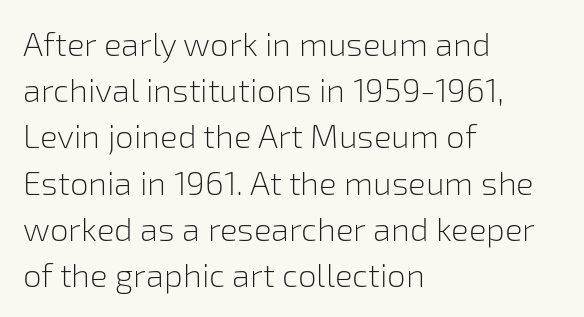
Leading: standard. Look at the bottom of the vertical strokes: they stop flat, with no serifs. Posture: vertical. Does extra space separate the letters? No, they use regular spacing.
